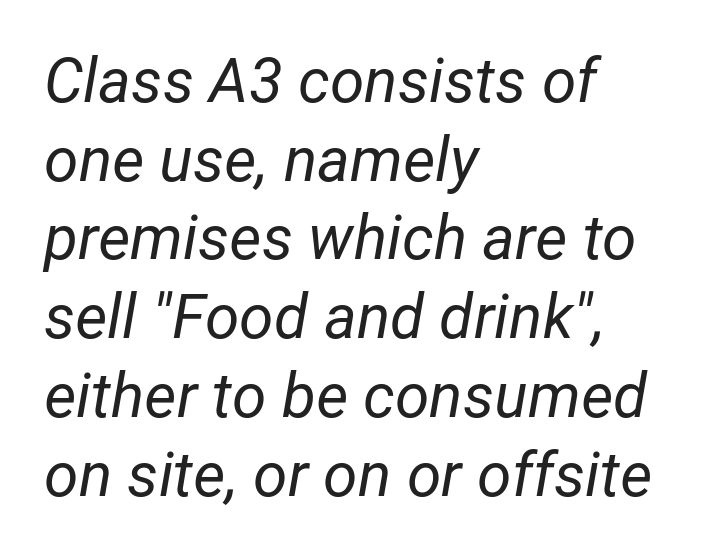
The image shows 62 px regular-weight type, italic (leaning right); set left-aligned, normal line spacing (1.27x), normal letter spacing, not underlined; low stroke contrast and a medium x-height.
